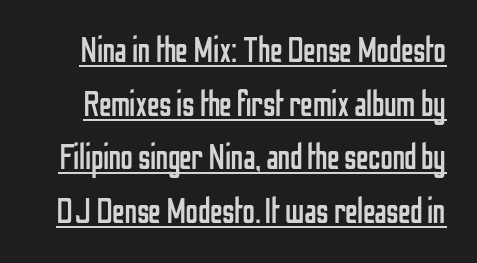
{"serif": "no", "italic": "no", "bold": "no", "weight": "regular", "width": "condensed", "stroke_contrast": "low", "x_height": "medium", "monospaced": "no", "underline": "yes", "line_spacing": "normal", "line_spacing_ratio": 1.53, "letter_spacing": "normal", "letter_spacing_em": 0.0, "glyph_px": 35}
